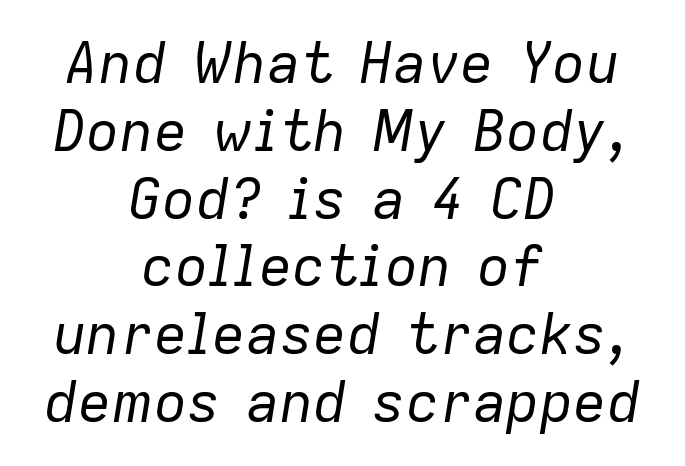
The image shows 56 px regular-weight type, italic (leaning right); set centered, line spacing 1.21x, normal letter spacing, not underlined; low stroke contrast and a medium x-height.
